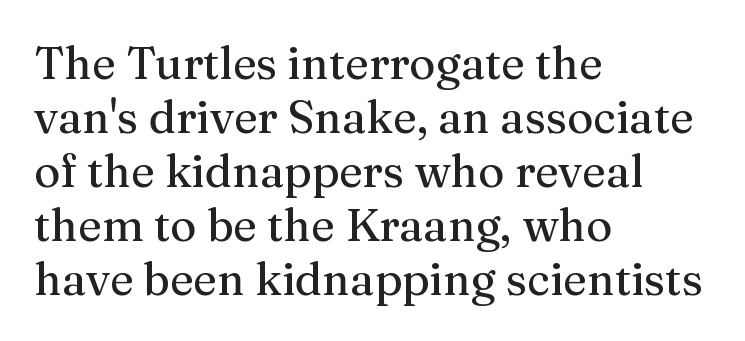
The letters stand upright; this is a roman face. Nobody drew a line under any word here. The letters sit at their default tracking, neither squeezed nor spread. Note: serifs present on the glyphs. This sample is left-justified, so line endings fall wherever the words run out. These lines are rendered in a variable-pitch font.
